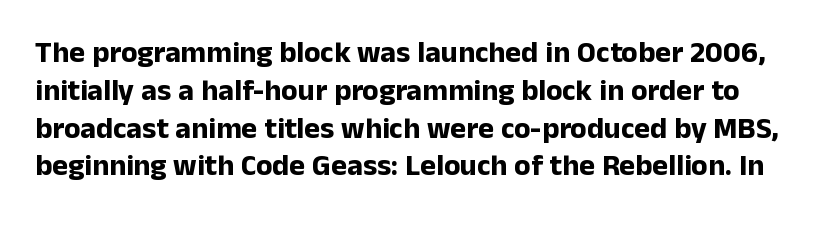
The image shows 30 px bold sans-serif type, upright; set normal line spacing (1.26x), normal letter spacing, not underlined; low stroke contrast and a medium x-height.
